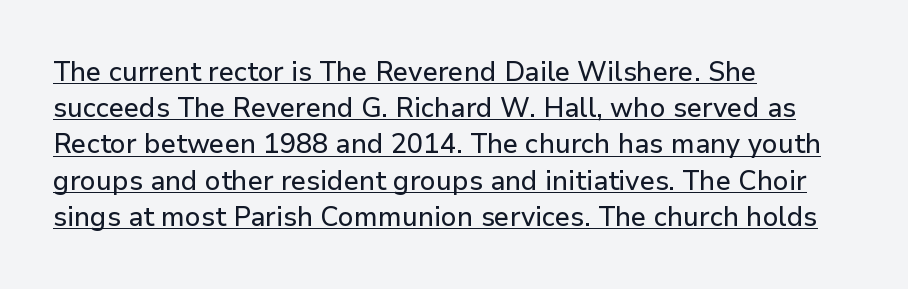
Q: Is the text italic (slanted)? A: No, it is upright.
Q: Is the text underlined? A: Yes.
Q: How is the paragraph aligned? A: Left-aligned.
Q: Is the spacing between letters normal or unusually wide? A: Normal.
Q: Is the spacing between lines tight, normal or loose? A: Normal.
